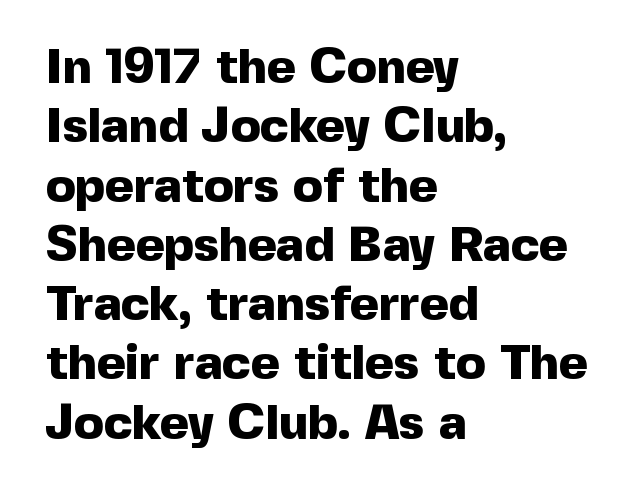
The image shows 49 px heavy sans-serif type, upright; set left-aligned, line spacing 1.21x, normal letter spacing, not underlined; a medium x-height.
